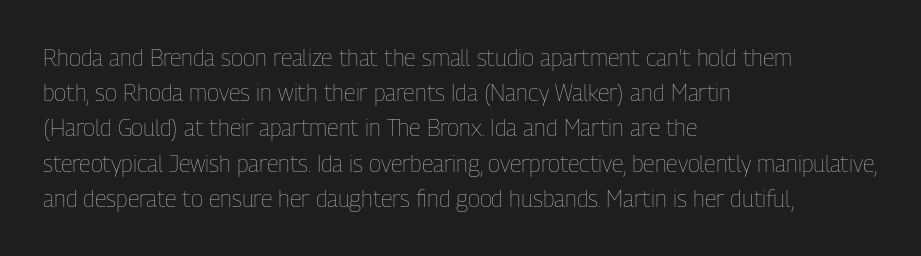
A typesetter would call this leading conventional body-copy spacing. Casual observation: everything's shoved over to the left. Counters stay open thanks to moderate or lighter strokes. The lettering stays uniformly vertical, giving the passage a roman look. No extra tracking has been applied to these lines. The gap between lines stays unmarked.
